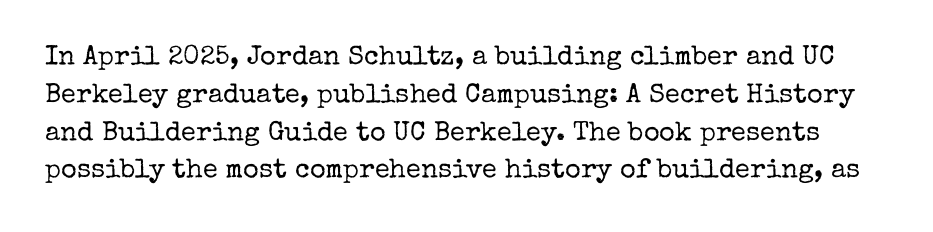
Q: Is the text bold? A: No.
Q: Is the text italic (slanted)? A: No, it is upright.
Q: Is the text underlined? A: No.
Q: Is the spacing between letters normal or unusually wide? A: Normal.
Q: Is the spacing between lines tight, normal or loose? A: Normal.
